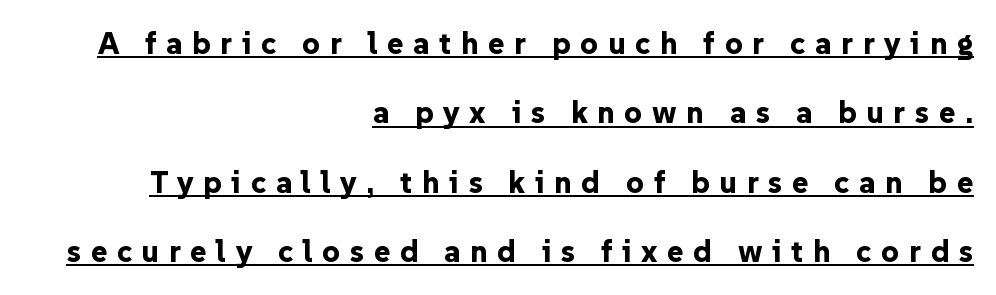
Quick note: underline on. The lettering holds an erect, upright posture throughout. The gaps between neighbouring characters are conspicuously large. Is there much room between lines? Yes — plenty of vertical air separates them. The glyphs have the mass of a bold cut. Looks like regular typesetting: each glyph gets only the width it needs.
